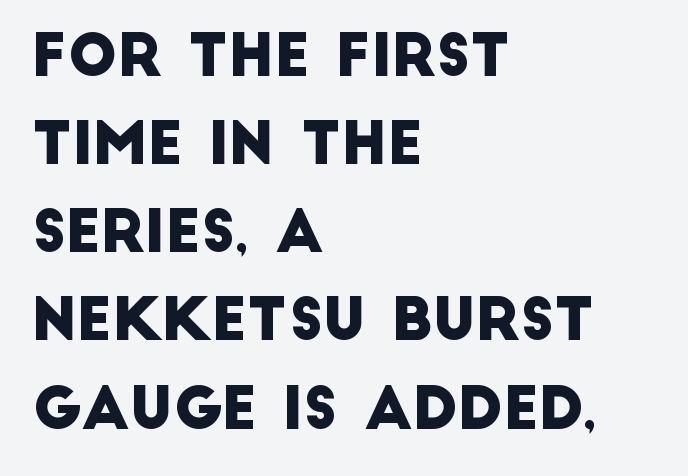
{"serif": "no", "width": "normal", "stroke_contrast": "low", "x_height": "large", "monospaced": "no", "underline": "no", "align": "left", "line_spacing": "normal", "line_spacing_ratio": 1.52, "letter_spacing": "normal", "letter_spacing_em": 0.0, "glyph_px": 58}
